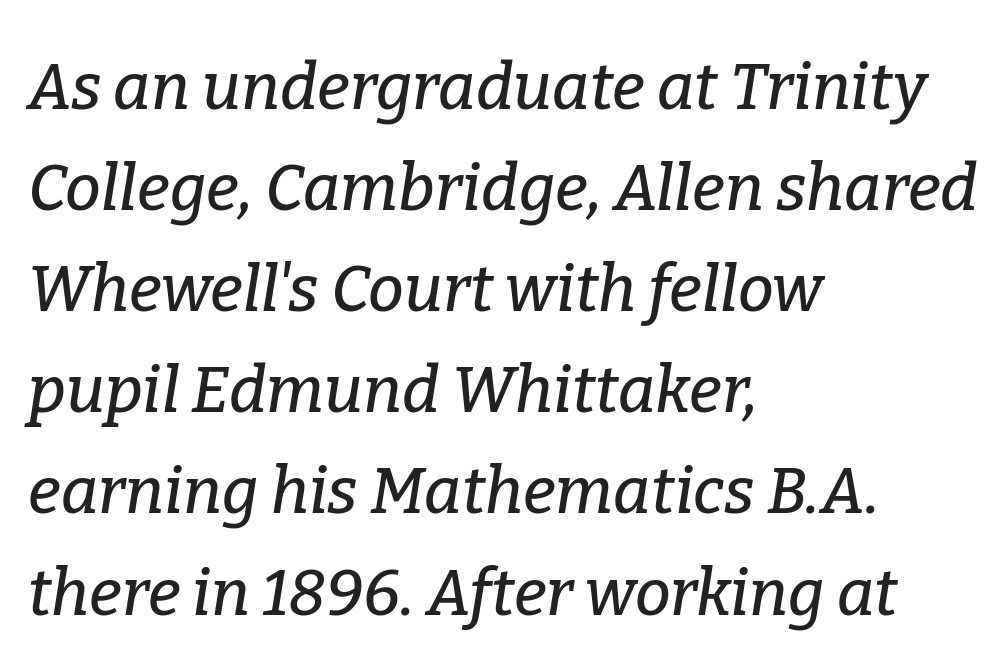
Would a proofreader flag this as italicized? Yes. Left-aligned paragraph, ragged on the right. Characters follow at the spacing the type designer built in. This sample uses a serif face.
